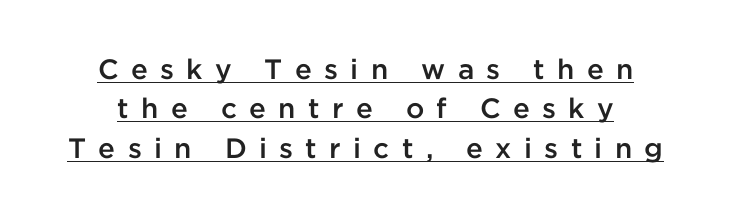
The image shows 28 px semibold sans-serif type, upright; set normal line spacing (1.41x), unusually wide letter spacing (+0.44 em), underlined; low stroke contrast and a medium x-height.
